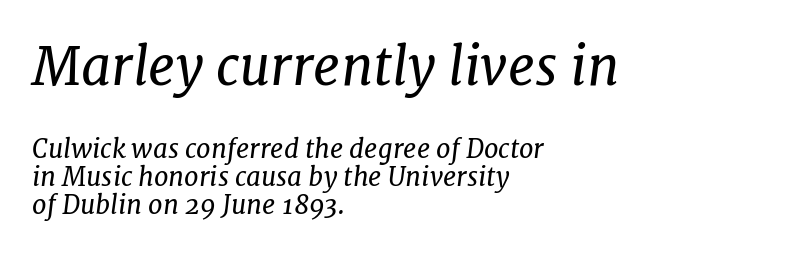
These two chunks differ in scale, with the top chunk taking the larger measure. The specimen reads as italic at a glance. Short note: letters normally spaced. These lines are composed in type with serifs. Any mark beneath the type? The region is blank. The letters advance in unequal steps, a hallmark of proportional type.
